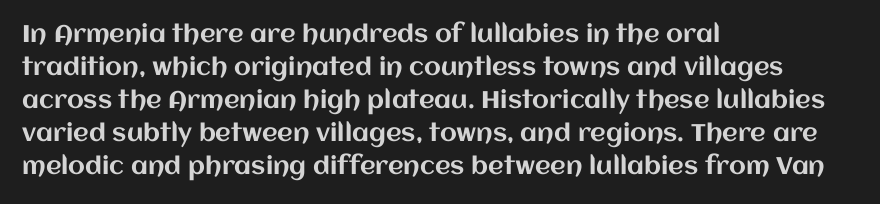
The image shows 24 px text type, upright; set left-aligned, normal line spacing (1.38x), normal letter spacing, not underlined.
